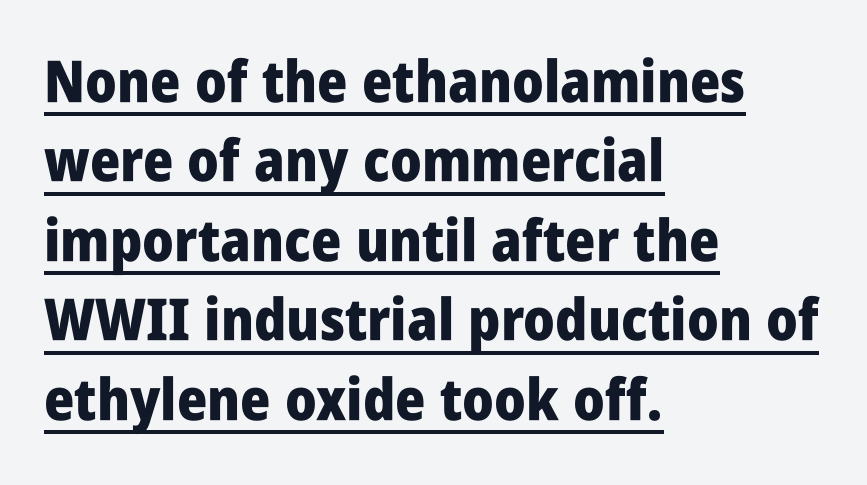
The face used here is rendered with its standard letterfit. The designer left line spacing at the default. Is the block centered? No — it sits flush against the left margin. These lines are rendered in a variable-pitch font. In terms of letterform style, serifs are entirely absent. A continuous stroke trails under the words, as in a hyperlink.
